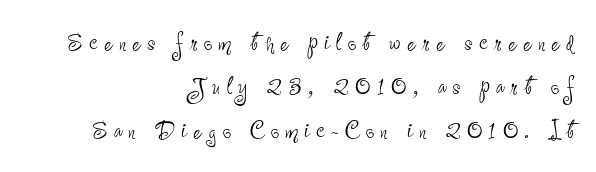
Q: Is the text bold? A: No.
Q: Is the text italic (slanted)? A: Yes.
Q: Is the typeface a serif or a sans-serif typeface? A: Sans-serif.
Q: Is the text underlined? A: No.
Q: How is the paragraph aligned? A: Right-aligned.
Q: Is the spacing between letters normal or unusually wide? A: Unusually wide.
Q: Is the spacing between lines tight, normal or loose? A: Normal.
Q: Width (condensed, normal, or wide)? A: Condensed.
Q: Stroke contrast? A: Low.
Q: x-height? A: Small.
Q: Monospaced? A: No.
